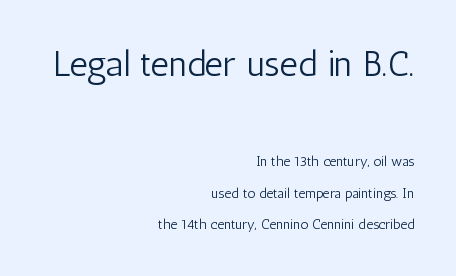
These lines are rendered in a variable-pitch font. Does the copy run flush right? Yes — the right margin is perfectly even. Tracking here is standard; glyphs follow each other at the usual distance. Descender tails drop into unmarked territory.
